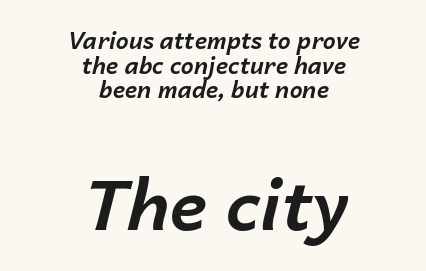
Spacing verdict: proportional, widths tailored to each character. Emphasis-style slanted type is in use. Larger block? The one below; the one above is distinctly smaller. Weight check: bold — yes, fully.
